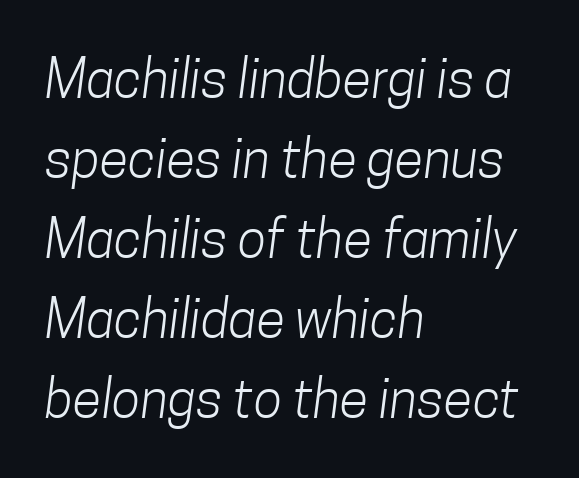
{"serif": "no", "bold": "no", "weight": "light", "width": "condensed", "stroke_contrast": "low", "x_height": "medium", "monospaced": "no", "underline": "no", "align": "left", "line_spacing": "normal", "line_spacing_ratio": 1.51, "letter_spacing": "normal", "letter_spacing_em": 0.0, "glyph_px": 53}
